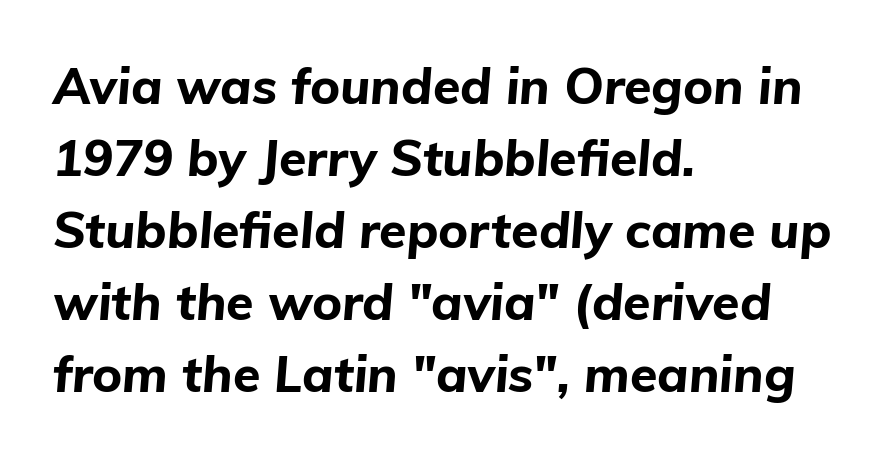
Is the letter spacing exaggerated? No — it looks like the ordinary default. Quick note: underline off. The typography opts for an oblique posture over an upright one. The vertical gap from one line to the next is medium.
